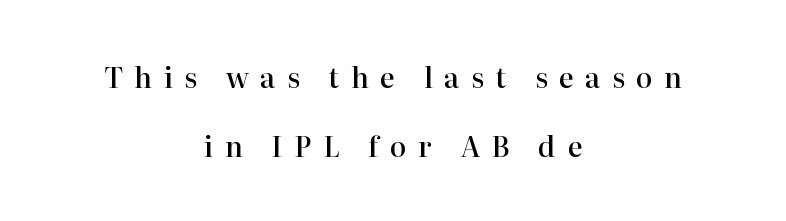
The image shows 28 px semibold serif type, upright; set centered, loose line spacing (2.46x), unusually wide letter spacing (+0.41 em), not underlined; high stroke contrast and a medium x-height.
